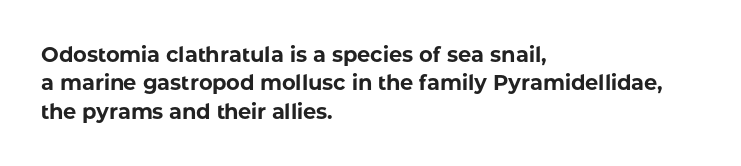
Q: Is the text bold? A: Yes.
Q: Is the text italic (slanted)? A: No, it is upright.
Q: Is the text underlined? A: No.
Q: How is the paragraph aligned? A: Left-aligned.
Q: Is the spacing between letters normal or unusually wide? A: Normal.
Q: Is the spacing between lines tight, normal or loose? A: Normal.
